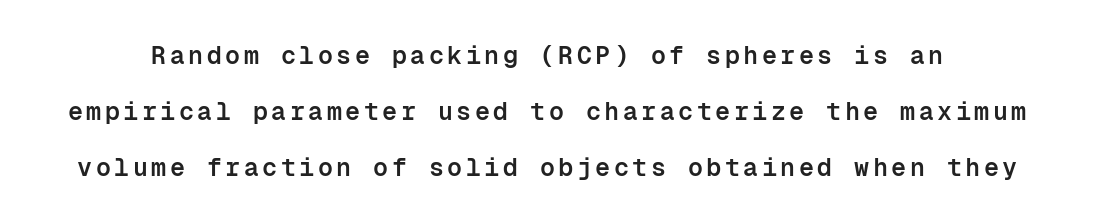
The image shows 25 px text type, upright; set loose line spacing (2.24x), not underlined.
